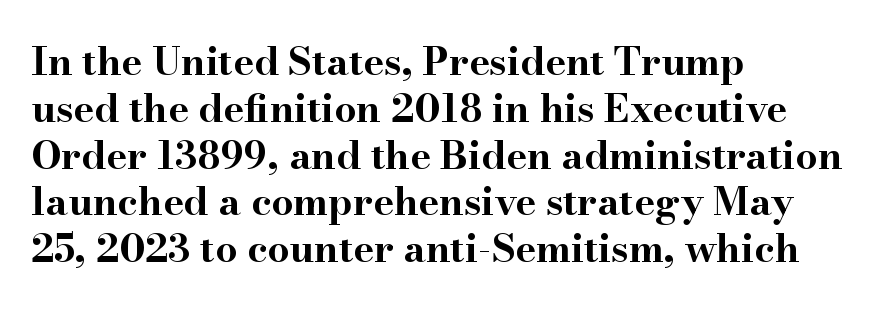
Q: Is the text bold? A: Yes.
Q: Is the text italic (slanted)? A: No, it is upright.
Q: Is the typeface a serif or a sans-serif typeface? A: Serif.
Q: Is the text underlined? A: No.
Q: How is the paragraph aligned? A: Left-aligned.
Q: Is the spacing between letters normal or unusually wide? A: Normal.
Q: Width (condensed, normal, or wide)? A: Wide.
Q: Stroke contrast? A: High.
Q: x-height? A: Small.
Q: Monospaced? A: No.
